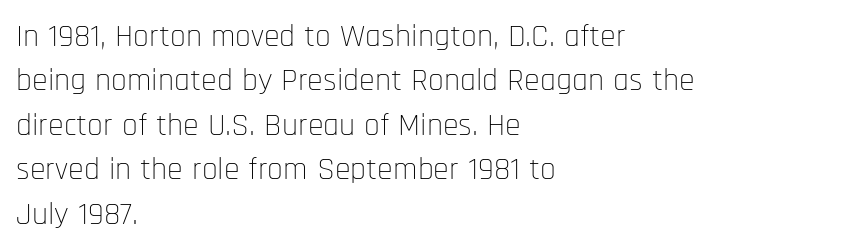
The image shows 32 px thin, condensed sans-serif type, upright; set left-aligned, normal line spacing (1.39x), normal letter spacing, not underlined; low stroke contrast and a large x-height.
